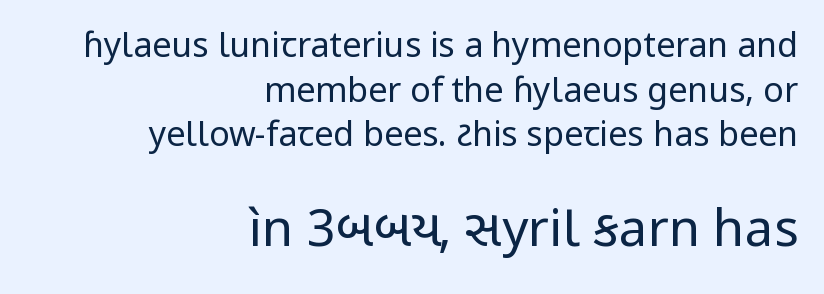
Italic: no, the glyphs are upright roman. All the whitespace from short lines collects on the left. Top chunk: small. Bottom chunk: large. This is sans-serif lettering, the kind often seen on screens and signage. Is the letter spacing exaggerated? No — it looks like the ordinary default. A normal amount of white space separates one row of letters from the next.
